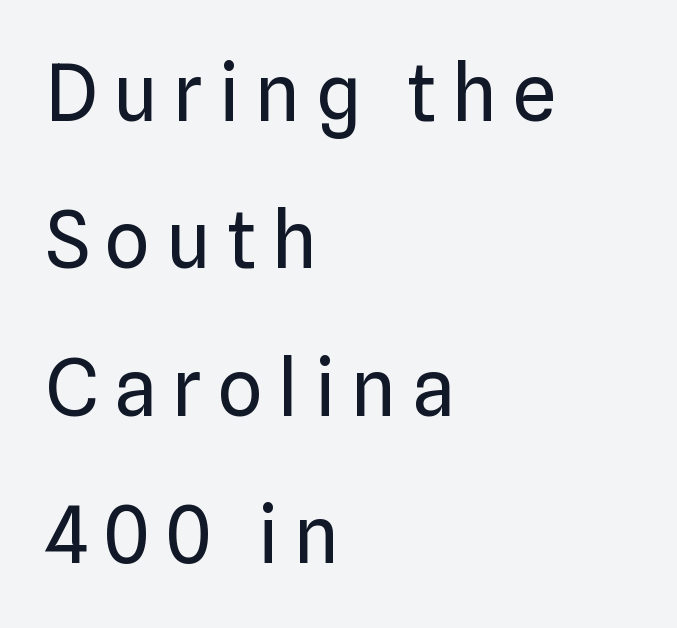
The image shows 78 px regular-weight sans-serif type, upright; set left-aligned, line spacing 1.89x, unusually wide letter spacing (+0.2 em), not underlined; low stroke contrast and a medium x-height.
